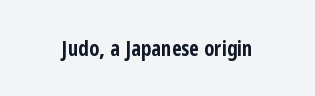
Q: Is the text bold? A: Yes.
Q: Is the text italic (slanted)? A: No, it is upright.
Q: Is the text underlined? A: No.
Q: Is the spacing between letters normal or unusually wide? A: Normal.
